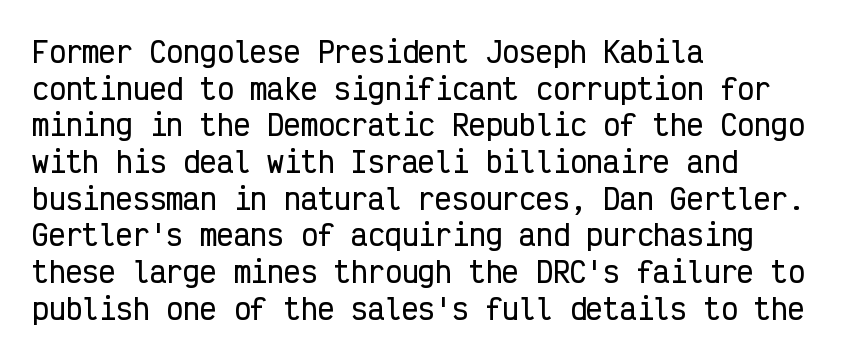
The face used here is monospaced, like something from a code editor. The face used here is rendered with its standard letterfit. Caption: multi-line text, flush left, ragged right. Lines of text with bare space underneath.
